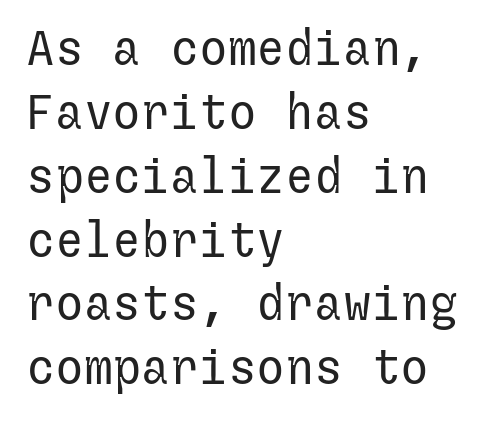
Q: Is the text bold? A: No.
Q: Is the text italic (slanted)? A: No, it is upright.
Q: Is the typeface a serif or a sans-serif typeface? A: Sans-serif.
Q: Is the text underlined? A: No.
Q: How is the paragraph aligned? A: Left-aligned.
Q: Is the spacing between letters normal or unusually wide? A: Normal.
Q: Is the spacing between lines tight, normal or loose? A: Normal.
Q: Width (condensed, normal, or wide)? A: Normal.
Q: Stroke contrast? A: Low.
Q: x-height? A: Medium.
